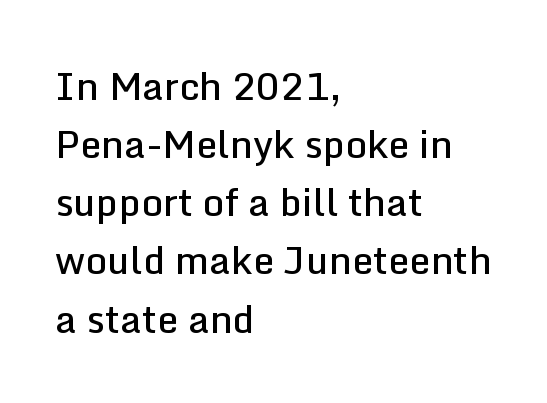
Q: Is the text bold? A: Semi-bold.
Q: Is the text italic (slanted)? A: No, it is upright.
Q: Is the typeface a serif or a sans-serif typeface? A: Sans-serif.
Q: Is the text underlined? A: No.
Q: How is the paragraph aligned? A: Left-aligned.
Q: Is the spacing between letters normal or unusually wide? A: Normal.
Q: Is the spacing between lines tight, normal or loose? A: Normal.
Q: Width (condensed, normal, or wide)? A: Normal.
Q: Stroke contrast? A: Low.
Q: x-height? A: Medium.
Q: Monospaced? A: No.
